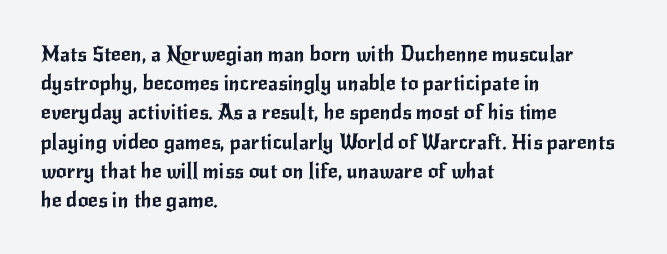
Each word holds together tightly as a unit, with standard inter-letter gaps. Left-aligned paragraph, ragged on the right. The vertical gap from one line to the next is medium. Nope, not italic — everything's standing straight. Check the space under the baseline: it is left empty.
